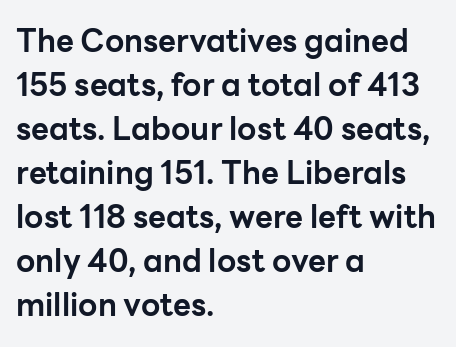
Q: Is the text bold? A: Yes.
Q: Is the text italic (slanted)? A: No, it is upright.
Q: Is the typeface a serif or a sans-serif typeface? A: Sans-serif.
Q: Is the text underlined? A: No.
Q: How is the paragraph aligned? A: Left-aligned.
Q: Is the spacing between letters normal or unusually wide? A: Normal.
Q: Is the spacing between lines tight, normal or loose? A: Normal.
Q: Width (condensed, normal, or wide)? A: Normal.
Q: Stroke contrast? A: Low.
Q: x-height? A: Medium.
Q: Monospaced? A: No.
